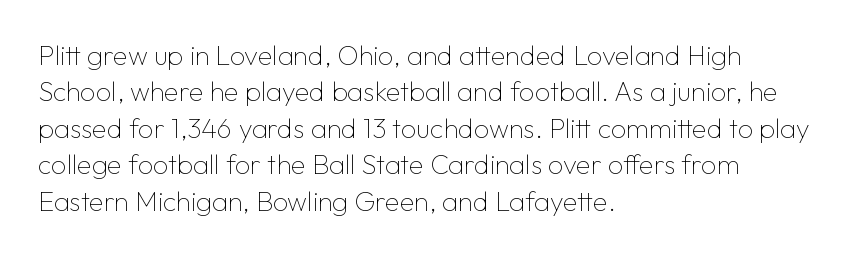
Q: Is the text bold? A: No.
Q: Is the text italic (slanted)? A: No, it is upright.
Q: Is the text underlined? A: No.
Q: How is the paragraph aligned? A: Left-aligned.
Q: Is the spacing between letters normal or unusually wide? A: Normal.
Q: Is the spacing between lines tight, normal or loose? A: Normal.
